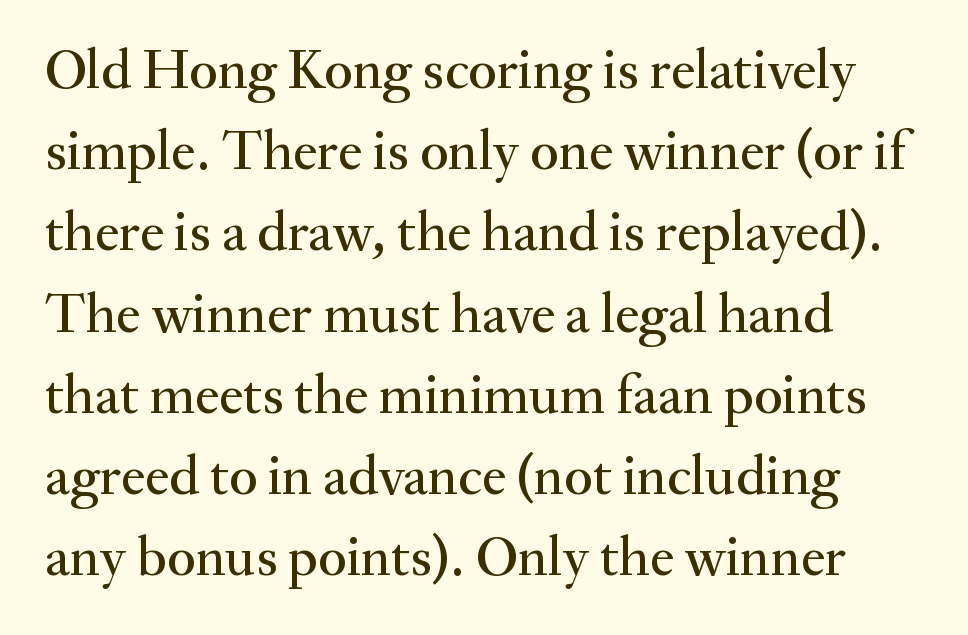
The letters advance in unequal steps, a hallmark of proportional type. All the whitespace from short lines collects on the right. Characters remain perfectly vertical along every line. Words appear dense and cohesive because spacing is normal.
